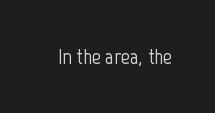
{"italic": "no", "underline": "no", "letter_spacing": "normal", "letter_spacing_em": 0.0, "glyph_px": 22}
